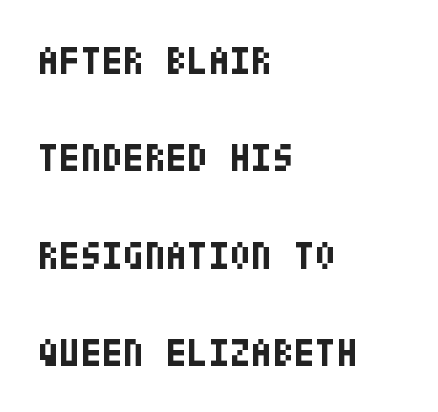
{"serif": "no", "italic": "no", "bold": "yes", "weight": "bold", "width": "condensed", "stroke_contrast": "low", "x_height": "large", "underline": "no", "align": "left", "line_spacing": "loose", "line_spacing_ratio": 2.5, "letter_spacing": "normal", "letter_spacing_em": 0.0, "glyph_px": 39}
